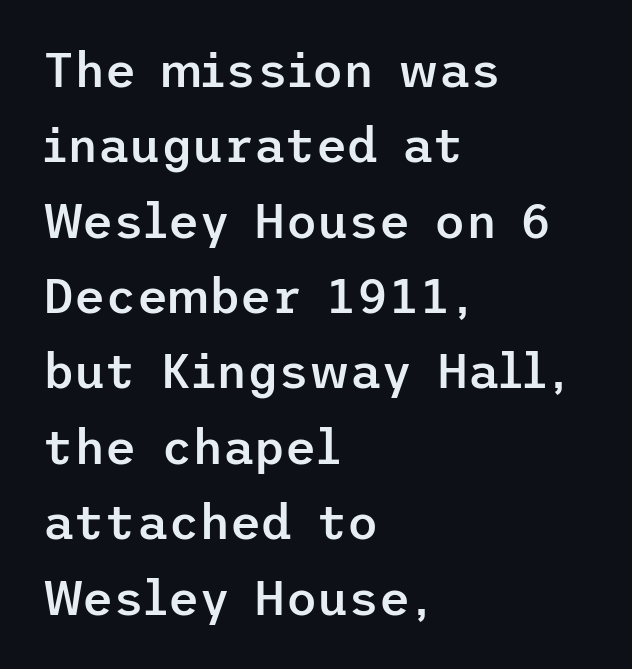
{"serif": "no", "italic": "no", "bold": "semi", "weight": "semibold", "width": "normal", "stroke_contrast": "low", "x_height": "medium", "underline": "no", "align": "left", "line_spacing": "normal", "line_spacing_ratio": 1.57, "letter_spacing": "normal", "letter_spacing_em": 0.0, "glyph_px": 48}
